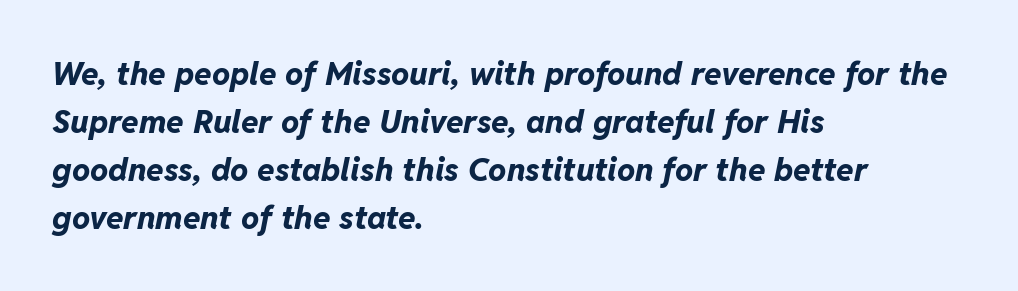
{"italic": "yes", "lean": "right", "slant_degrees": 11, "bold": "yes", "weight": "bold", "width": "normal", "stroke_contrast": "low", "x_height": "medium", "monospaced": "no", "underline": "no", "align": "left", "line_spacing": "normal", "line_spacing_ratio": 1.5, "letter_spacing": "normal", "letter_spacing_em": 0.0, "glyph_px": 32}
